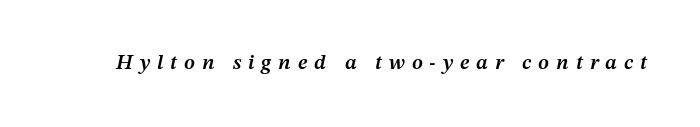
{"italic": "yes", "lean": "right", "slant_degrees": 12, "bold": "semi", "underline": "no", "letter_spacing": "wide", "letter_spacing_em": 0.33, "glyph_px": 21}
